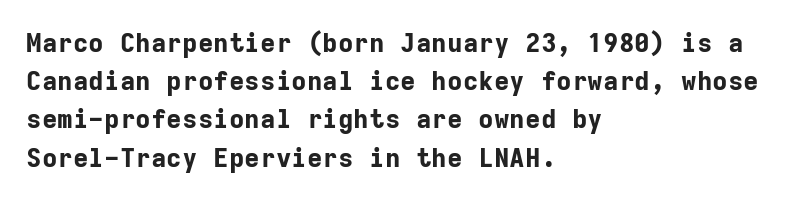
The image shows 26 px bold type, upright; set left-aligned, normal line spacing (1.47x), normal letter spacing, not underlined.
